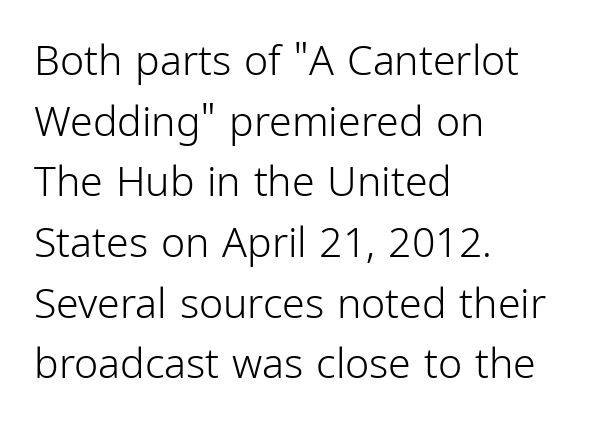
Q: Is the text bold? A: No.
Q: Is the text italic (slanted)? A: No, it is upright.
Q: Is the typeface a serif or a sans-serif typeface? A: Sans-serif.
Q: Is the text underlined? A: No.
Q: How is the paragraph aligned? A: Left-aligned.
Q: Is the spacing between letters normal or unusually wide? A: Normal.
Q: Is the spacing between lines tight, normal or loose? A: Normal.
Q: Width (condensed, normal, or wide)? A: Condensed.
Q: Stroke contrast? A: Low.
Q: x-height? A: Medium.
Q: Monospaced? A: No.
